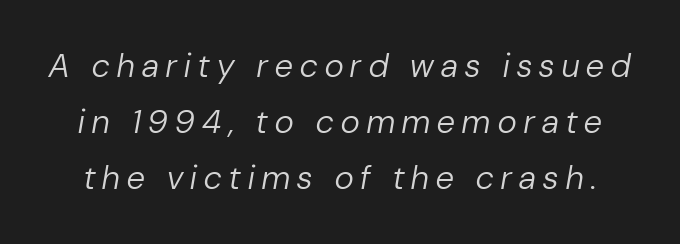
{"italic": "yes", "lean": "right", "slant_degrees": 10, "bold": "no", "weight": "regular", "width": "normal", "stroke_contrast": "low", "x_height": "medium", "monospaced": "no", "underline": "no", "line_spacing": "normal", "line_spacing_ratio": 1.69, "letter_spacing": "wide", "letter_spacing_em": 0.23, "glyph_px": 33}
